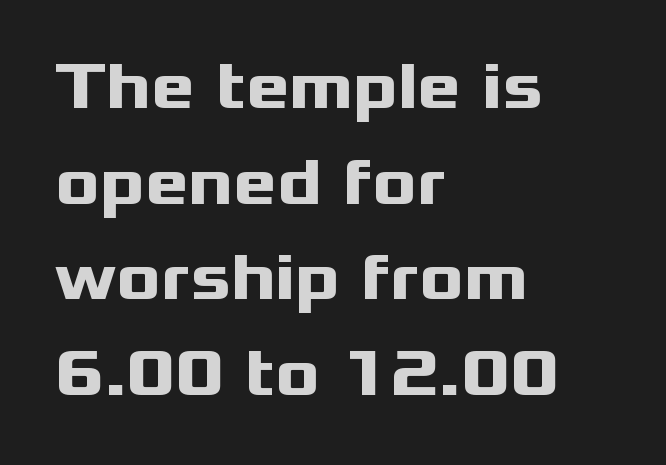
The image shows 66 px heavy, wide sans-serif type, upright; set left-aligned, normal line spacing (1.45x), normal letter spacing, not underlined; medium stroke contrast and a medium x-height.
